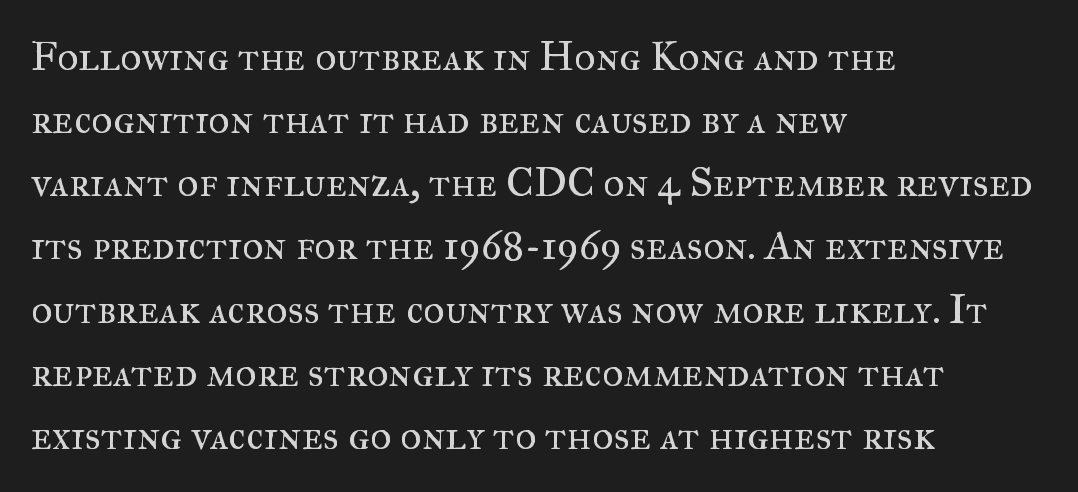
The specimen reads as upright at a glance. These glyphs show unthickened strokes, regular width or finer. The leading is moderate, giving the passage an even texture. The passage shown is typed in a proportional face where columns would drift.
